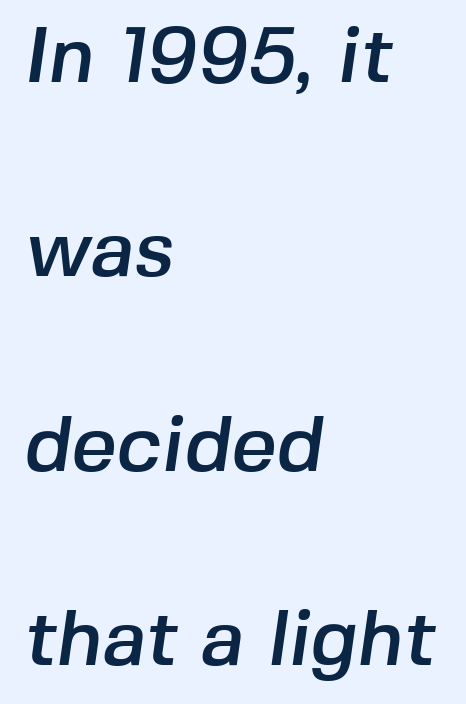
Q: Is the typeface a serif or a sans-serif typeface? A: Sans-serif.
Q: Is the text underlined? A: No.
Q: How is the paragraph aligned? A: Left-aligned.
Q: Is the spacing between letters normal or unusually wide? A: Normal.
Q: Is the spacing between lines tight, normal or loose? A: Loose.
Q: Width (condensed, normal, or wide)? A: Normal.
Q: Stroke contrast? A: Low.
Q: x-height? A: Medium.
Q: Monospaced? A: No.
